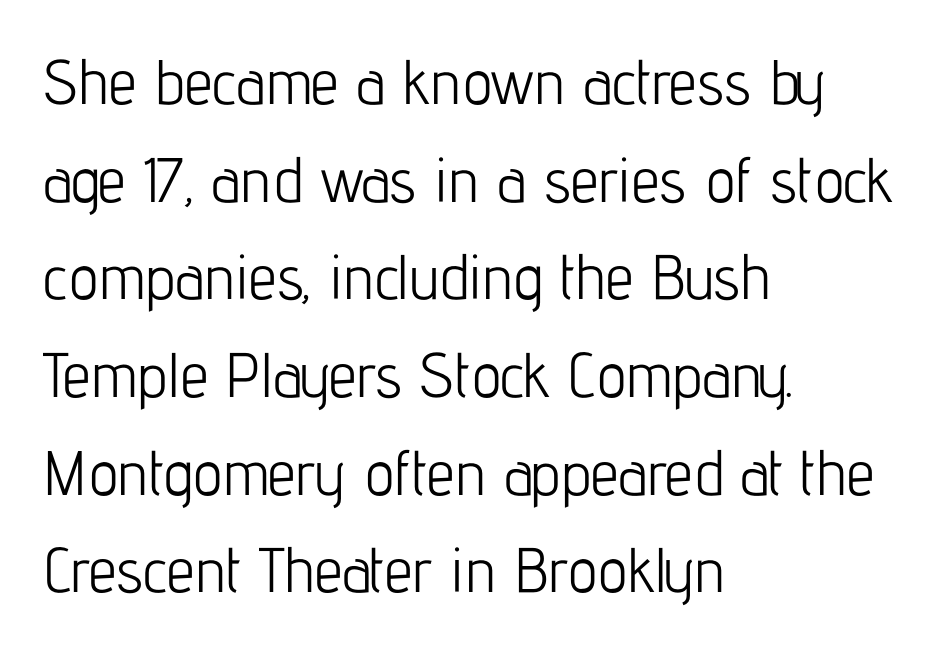
The typesetter chose a ragged-right arrangement here. The string is rendered with underlining switched off. Italic: no, the glyphs are upright roman. Character widths vary here, with narrow letters taking less room than wide ones.
